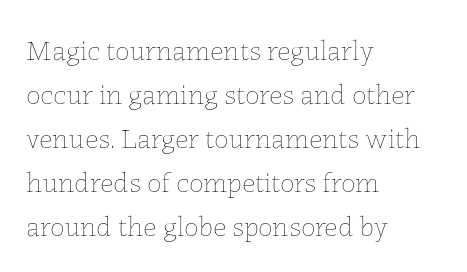
{"italic": "no", "bold": "no", "weight": "thin", "width": "normal", "stroke_contrast": "low", "x_height": "medium", "monospaced": "no", "underline": "no", "align": "left", "line_spacing": "normal", "line_spacing_ratio": 1.52, "letter_spacing": "normal", "letter_spacing_em": 0.0, "glyph_px": 29}
